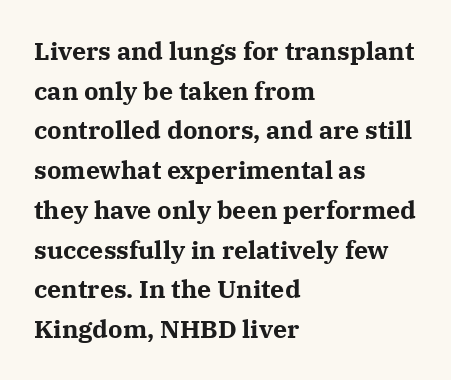
Q: Is the text bold? A: Yes.
Q: Is the text italic (slanted)? A: No, it is upright.
Q: Is the text underlined? A: No.
Q: How is the paragraph aligned? A: Left-aligned.
Q: Is the spacing between letters normal or unusually wide? A: Normal.
Q: Is the spacing between lines tight, normal or loose? A: Normal.
